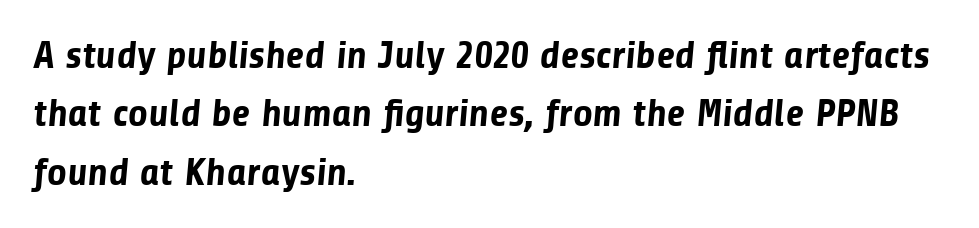
The image shows 39 px bold sans-serif type; set left-aligned, normal line spacing (1.5x), normal letter spacing, not underlined; low stroke contrast and a medium x-height.
